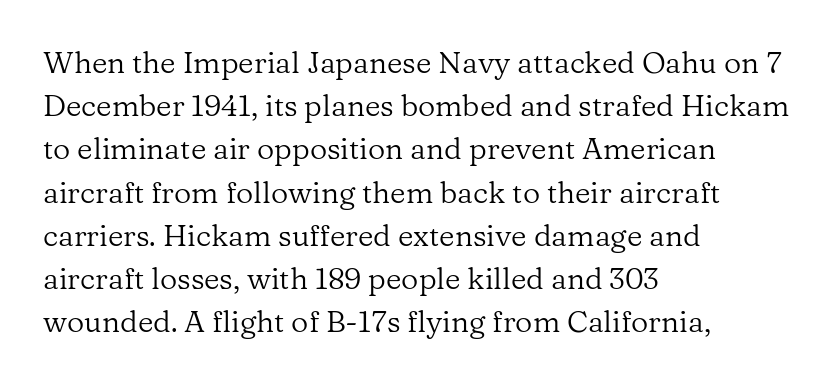
{"serif": "yes", "italic": "no", "bold": "no", "weight": "regular", "width": "normal", "stroke_contrast": "low", "x_height": "medium", "monospaced": "no", "underline": "no", "align": "left", "line_spacing": "normal", "line_spacing_ratio": 1.44, "letter_spacing": "normal", "letter_spacing_em": 0.0, "glyph_px": 30}
